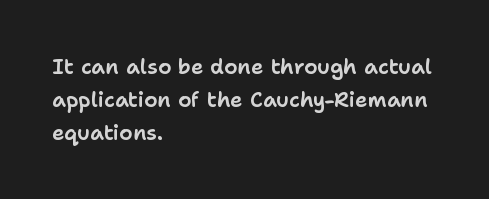
Q: Is the text italic (slanted)? A: No, it is upright.
Q: Is the text underlined? A: No.
Q: How is the paragraph aligned? A: Left-aligned.
Q: Is the spacing between letters normal or unusually wide? A: Normal.
Q: Is the spacing between lines tight, normal or loose? A: Normal.
